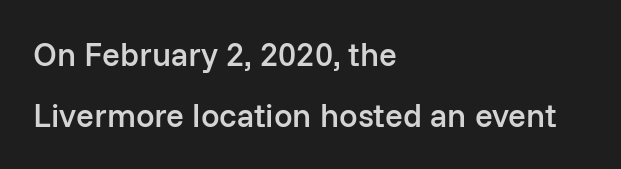
Q: Is the text bold? A: Semi-bold.
Q: Is the text italic (slanted)? A: No, it is upright.
Q: Is the typeface a serif or a sans-serif typeface? A: Sans-serif.
Q: Is the text underlined? A: No.
Q: How is the paragraph aligned? A: Left-aligned.
Q: Is the spacing between letters normal or unusually wide? A: Normal.
Q: Width (condensed, normal, or wide)? A: Normal.
Q: Stroke contrast? A: Low.
Q: x-height? A: Medium.
Q: Monospaced? A: No.
